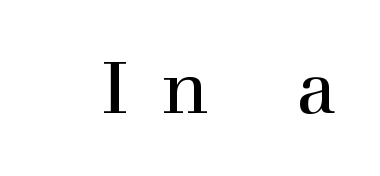
{"serif": "yes", "italic": "no", "width": "normal", "x_height": "medium", "monospaced": "no", "underline": "no", "letter_spacing": "wide", "letter_spacing_em": 0.47, "glyph_px": 72}
